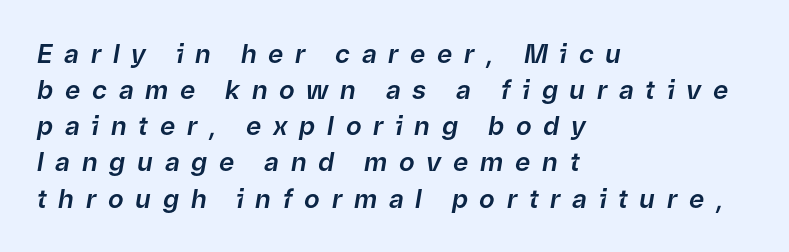
{"italic": "yes", "lean": "right", "slant_degrees": 9, "underline": "no", "align": "left", "line_spacing": "normal", "line_spacing_ratio": 1.39, "letter_spacing": "wide", "letter_spacing_em": 0.45, "glyph_px": 26}
